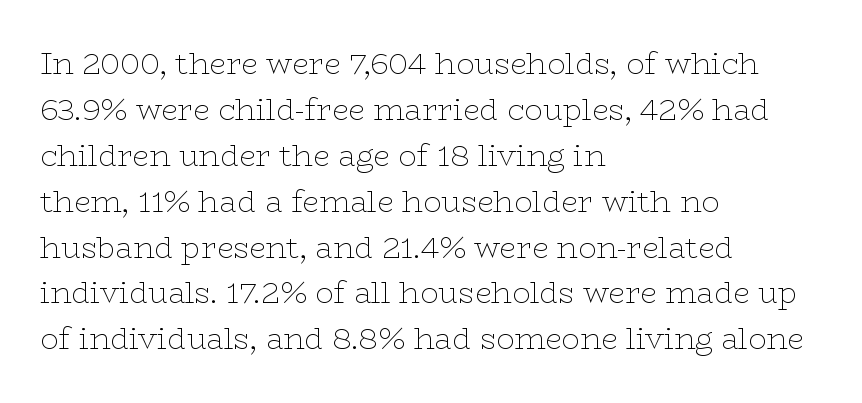
Q: Is the text bold? A: No.
Q: Is the text italic (slanted)? A: No, it is upright.
Q: Is the typeface a serif or a sans-serif typeface? A: Serif.
Q: Is the text underlined? A: No.
Q: How is the paragraph aligned? A: Left-aligned.
Q: Is the spacing between letters normal or unusually wide? A: Normal.
Q: Is the spacing between lines tight, normal or loose? A: Normal.
Q: Width (condensed, normal, or wide)? A: Wide.
Q: Stroke contrast? A: Low.
Q: x-height? A: Medium.
Q: Monospaced? A: No.
